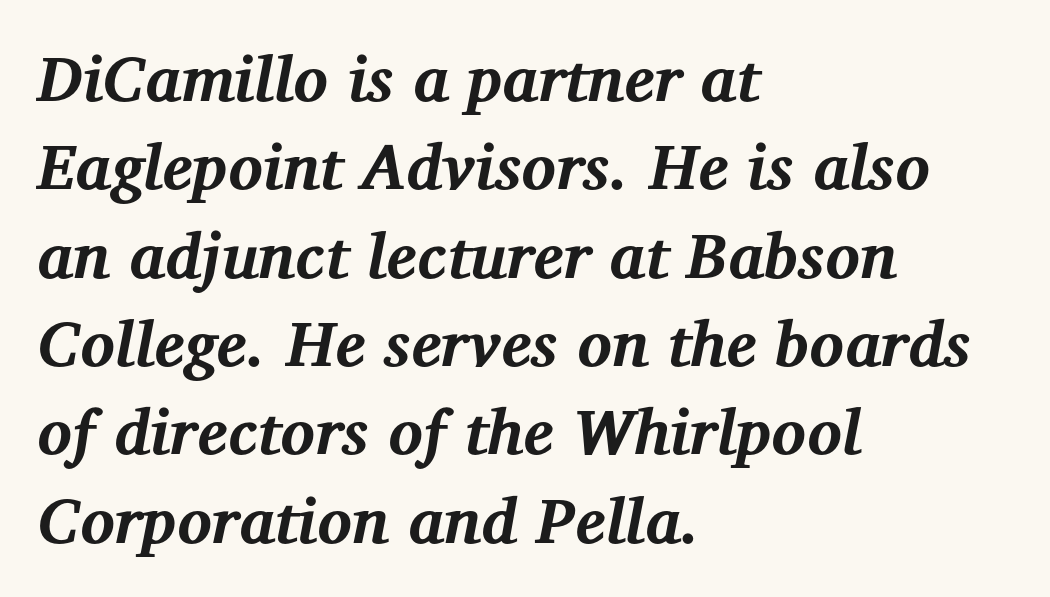
{"serif": "yes", "italic": "yes", "lean": "right", "slant_degrees": 12, "bold": "yes", "weight": "bold", "width": "normal", "stroke_contrast": "medium", "x_height": "medium", "monospaced": "no", "underline": "no", "align": "left", "line_spacing": "normal", "line_spacing_ratio": 1.38, "letter_spacing": "normal", "letter_spacing_em": 0.0, "glyph_px": 64}
